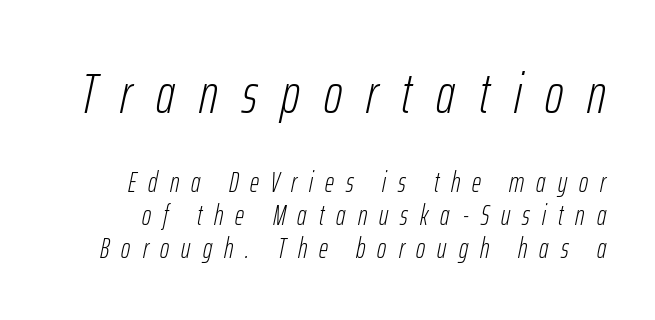
Stems and bowls with no extra thickness — not bold. Proportional: the letters do not fall into vertical columns. Check the space under the baseline: it is left empty. This layout puts the oversized block above and the modest block below. The letters are slanted; this is an italic face.
